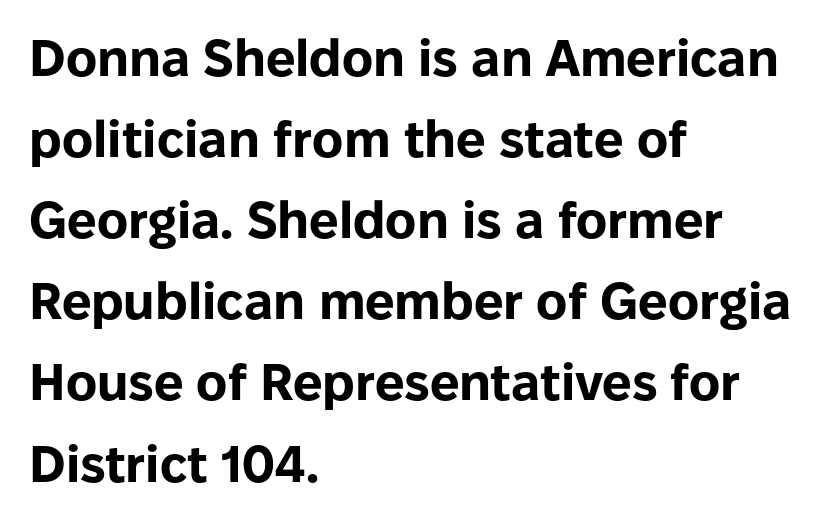
{"serif": "no", "italic": "no", "bold": "yes", "weight": "bold", "width": "normal", "stroke_contrast": "low", "x_height": "medium", "monospaced": "no", "underline": "no", "align": "left", "line_spacing": "normal", "line_spacing_ratio": 1.56, "letter_spacing": "normal", "letter_spacing_em": 0.0, "glyph_px": 52}
